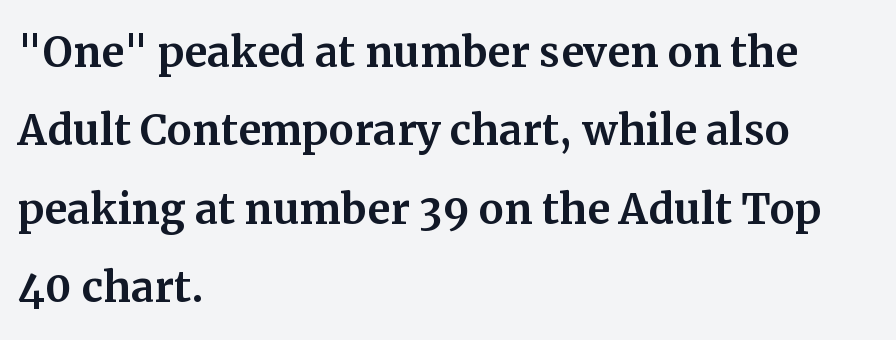
The string is rendered with underlining switched off. Rendered with straight, roman letterforms. Observe the serifs anchoring each vertical stroke in this sample. Words appear dense and cohesive because spacing is normal. This sample has the flowing, uneven cadence of proportional lettering. The line-height multiplier appears to be the usual default.
